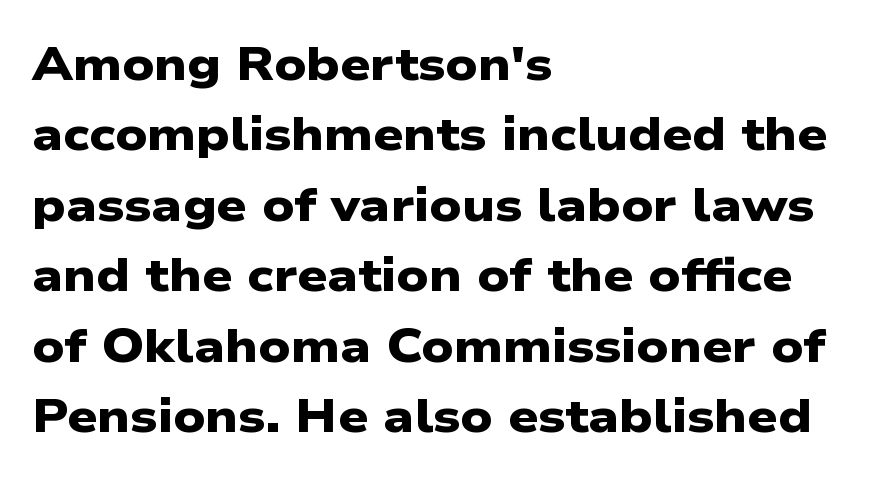
The glyphs are unaccompanied by any horizontal stroke below them. The face used here is a sans, in the tradition of grotesques and geometrics. How would I describe the line gaps? Plain and ordinary. Set as a true bold cut, around the 700 mark.
